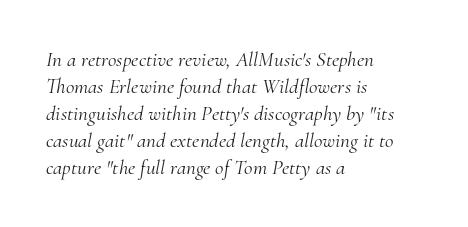
The type is set solid horizontally, with unmodified tracking. This reads as an unemphasized weight, regular at the heaviest. Does the leading feel generous? No, just average. The paragraph shown leans on its left margin. Decoration check: the copy has no underline.
